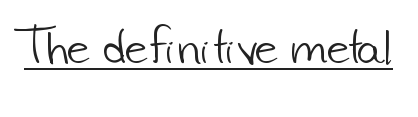
The image shows 43 px light sans-serif type; set normal letter spacing, underlined; low stroke contrast and a small x-height.
